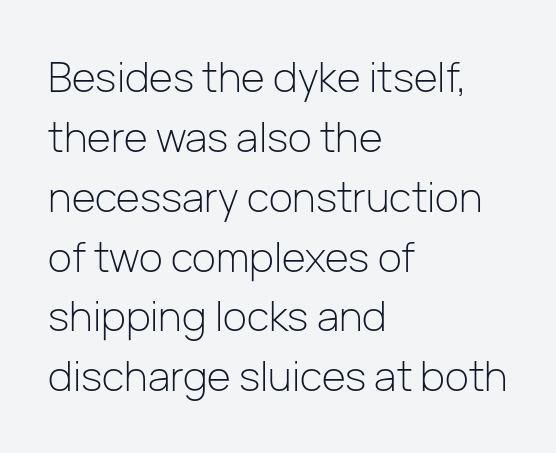
Q: Is the text bold? A: No.
Q: Is the text italic (slanted)? A: No, it is upright.
Q: Is the typeface a serif or a sans-serif typeface? A: Sans-serif.
Q: Is the text underlined? A: No.
Q: How is the paragraph aligned? A: Left-aligned.
Q: Is the spacing between letters normal or unusually wide? A: Normal.
Q: Is the spacing between lines tight, normal or loose? A: Normal.
Q: Width (condensed, normal, or wide)? A: Normal.
Q: Stroke contrast? A: Low.
Q: x-height? A: Medium.
Q: Monospaced? A: No.
